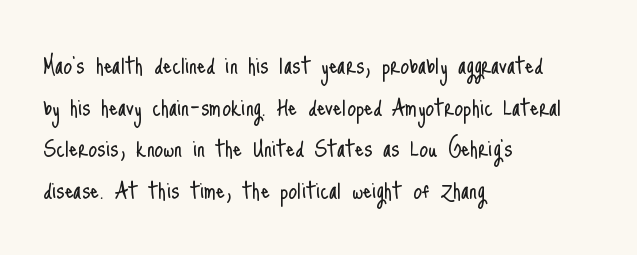
Q: Is the text bold? A: No.
Q: Is the text italic (slanted)? A: No, it is upright.
Q: Is the typeface a serif or a sans-serif typeface? A: Sans-serif.
Q: Is the text underlined? A: No.
Q: How is the paragraph aligned? A: Left-aligned.
Q: Is the spacing between letters normal or unusually wide? A: Normal.
Q: Is the spacing between lines tight, normal or loose? A: Normal.
Q: Width (condensed, normal, or wide)? A: Condensed.
Q: Stroke contrast? A: Low.
Q: x-height? A: Small.
Q: Monospaced? A: No.
